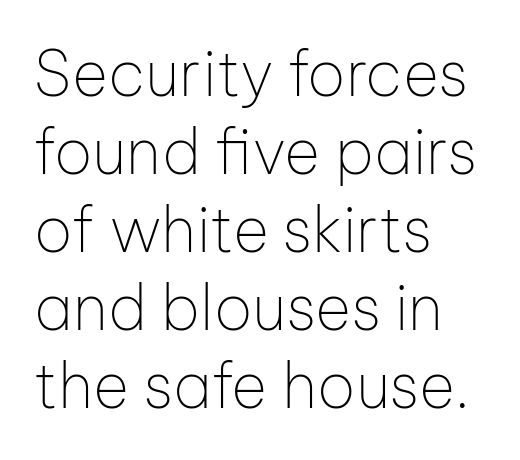
{"serif": "no", "italic": "no", "bold": "no", "weight": "thin", "width": "normal", "stroke_contrast": "low", "x_height": "medium", "monospaced": "no", "underline": "no", "align": "left", "line_spacing": "normal", "line_spacing_ratio": 1.26, "letter_spacing": "normal", "letter_spacing_em": 0.0, "glyph_px": 62}
